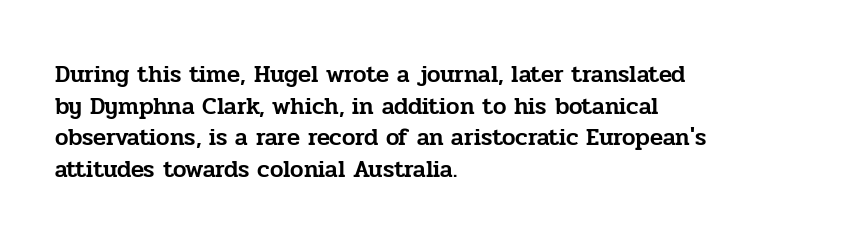
{"italic": "no", "underline": "no", "align": "left", "line_spacing": "normal", "line_spacing_ratio": 1.32, "letter_spacing": "normal", "letter_spacing_em": 0.0, "glyph_px": 24}
